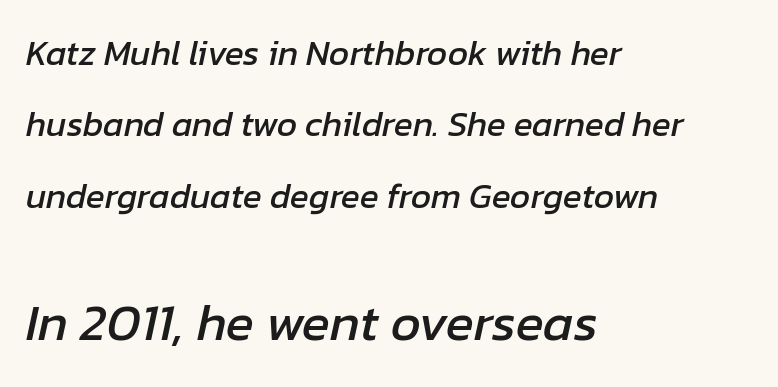
The image shows 52 px text type, italic (leaning right); set left-aligned, loose line spacing (2.04x), normal letter spacing, not underlined; the second (bottom) block is 1.49x larger; low stroke contrast and a medium x-height.
